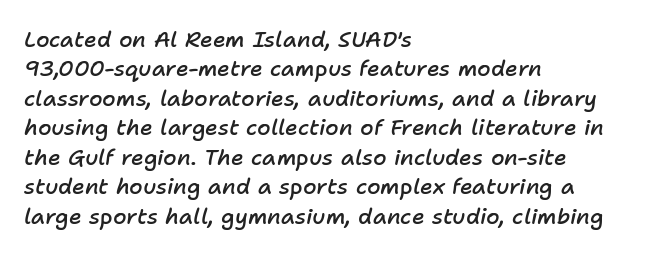
{"italic": "yes", "lean": "right", "slant_degrees": 11, "bold": "semi", "underline": "no", "align": "left", "line_spacing": "normal", "line_spacing_ratio": 1.34, "letter_spacing": "normal", "letter_spacing_em": 0.0, "glyph_px": 22}
